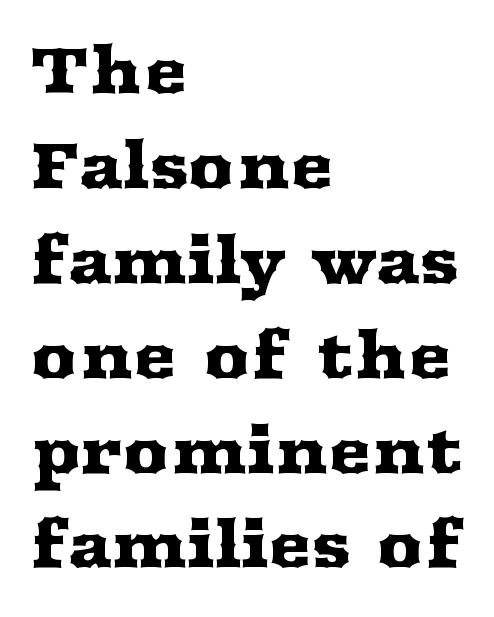
Q: Is the text italic (slanted)? A: No, it is upright.
Q: Is the typeface a serif or a sans-serif typeface? A: Serif.
Q: Is the text underlined? A: No.
Q: How is the paragraph aligned? A: Left-aligned.
Q: Is the spacing between letters normal or unusually wide? A: Normal.
Q: Is the spacing between lines tight, normal or loose? A: Normal.
Q: Width (condensed, normal, or wide)? A: Wide.
Q: Stroke contrast? A: Medium.
Q: x-height? A: Medium.
Q: Monospaced? A: No.
